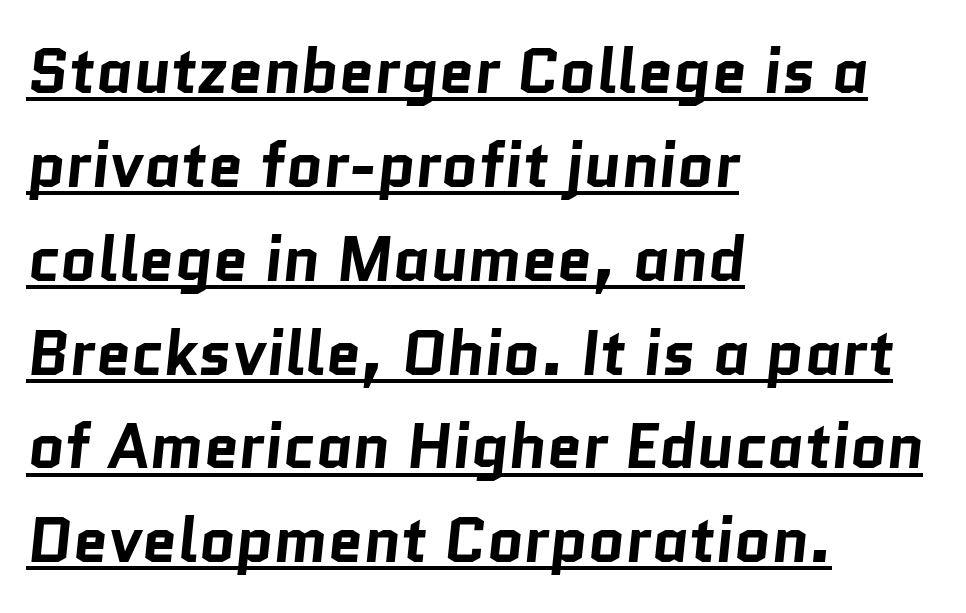
The image shows 63 px bold sans-serif type; set left-aligned, normal line spacing (1.49x), normal letter spacing, underlined; low stroke contrast and a medium x-height.
